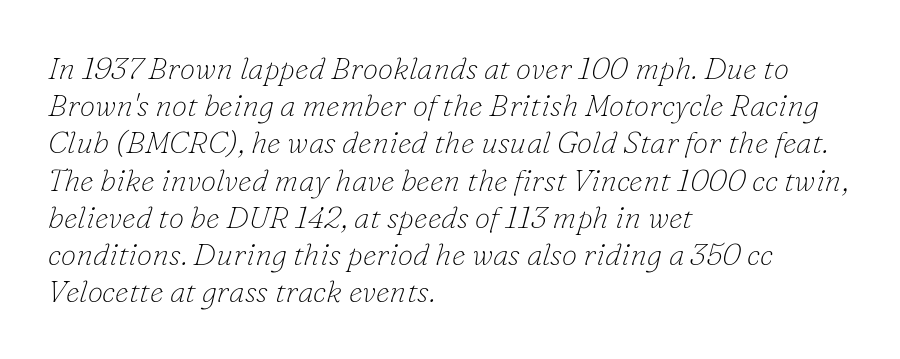
Q: Is the text bold? A: No.
Q: Is the text italic (slanted)? A: Yes, it leans right by about 16 degrees.
Q: Is the typeface a serif or a sans-serif typeface? A: Serif.
Q: Is the text underlined? A: No.
Q: How is the paragraph aligned? A: Left-aligned.
Q: Is the spacing between letters normal or unusually wide? A: Normal.
Q: Width (condensed, normal, or wide)? A: Normal.
Q: Stroke contrast? A: Low.
Q: x-height? A: Small.
Q: Monospaced? A: No.
